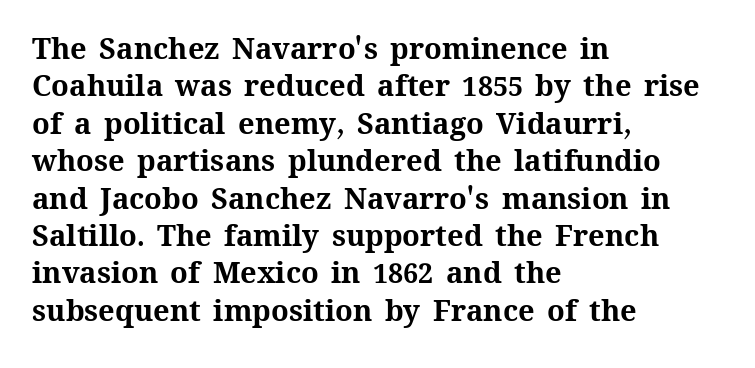
{"italic": "no", "bold": "yes", "weight": "bold", "width": "normal", "stroke_contrast": "medium", "x_height": "medium", "monospaced": "no", "underline": "no", "align": "left", "line_spacing": "normal", "line_spacing_ratio": 1.29, "letter_spacing": "normal", "letter_spacing_em": 0.0, "glyph_px": 29}
